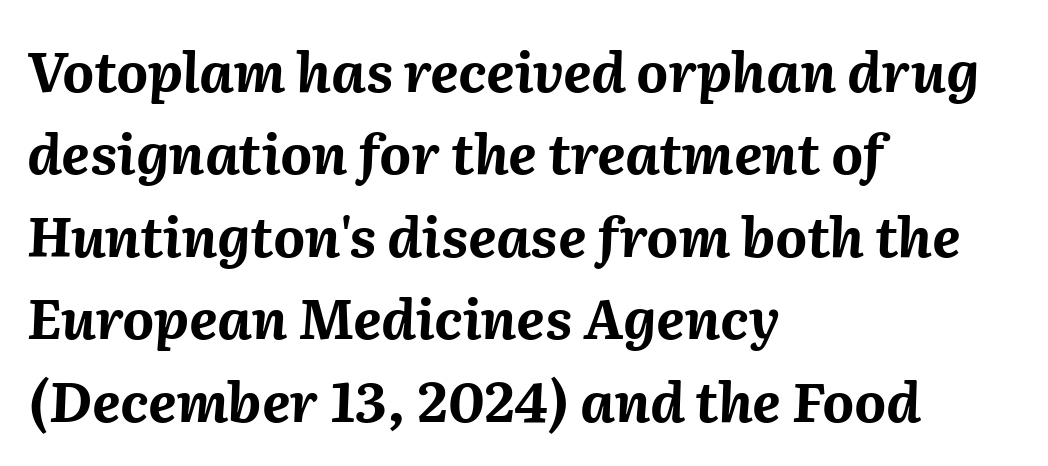
{"italic": "yes", "lean": "right", "slant_degrees": 2, "bold": "yes", "weight": "bold", "width": "normal", "stroke_contrast": "medium", "x_height": "medium", "monospaced": "no", "underline": "no", "align": "left", "line_spacing": "normal", "line_spacing_ratio": 1.5, "letter_spacing": "normal", "letter_spacing_em": 0.0, "glyph_px": 55}
